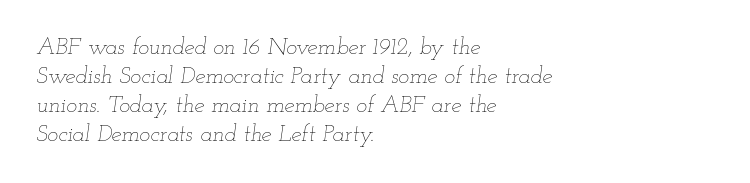
{"italic": "yes", "lean": "right", "slant_degrees": 12, "bold": "no", "underline": "no", "align": "left", "line_spacing": "normal", "line_spacing_ratio": 1.26, "letter_spacing": "normal", "letter_spacing_em": 0.0, "glyph_px": 23}
